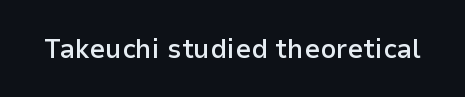
Q: Is the text bold? A: Semi-bold.
Q: Is the text italic (slanted)? A: No, it is upright.
Q: Is the typeface a serif or a sans-serif typeface? A: Sans-serif.
Q: Is the text underlined? A: No.
Q: Is the spacing between letters normal or unusually wide? A: Normal.
Q: Width (condensed, normal, or wide)? A: Normal.
Q: Stroke contrast? A: Low.
Q: x-height? A: Medium.
Q: Monospaced? A: No.
